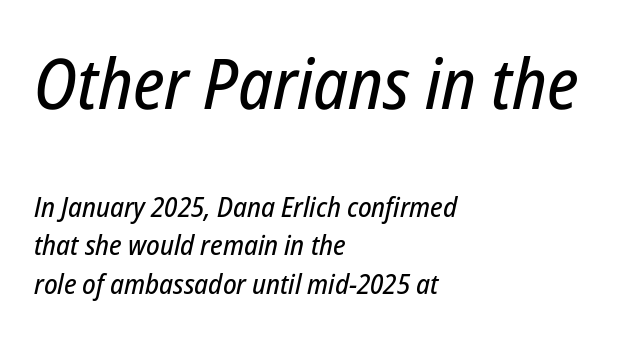
{"italic": "yes", "lean": "right", "slant_degrees": 12, "width": "condensed", "stroke_contrast": "low", "x_height": "medium", "monospaced": "no", "underline": "no", "align": "left", "line_spacing": "normal", "line_spacing_ratio": 1.38, "letter_spacing": "normal", "letter_spacing_em": 0.0, "larger_block": "first", "size_ratio": 2.5, "glyph_px": 70}
